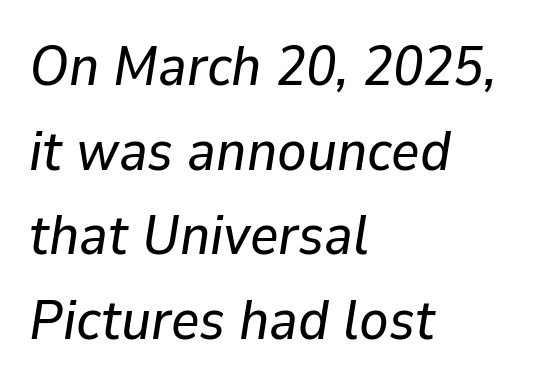
{"italic": "yes", "lean": "right", "slant_degrees": 9, "width": "normal", "stroke_contrast": "low", "x_height": "medium", "monospaced": "no", "underline": "no", "align": "left", "line_spacing": "normal", "line_spacing_ratio": 1.54, "letter_spacing": "normal", "letter_spacing_em": 0.0, "glyph_px": 55}
